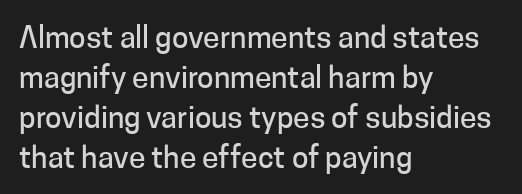
The letters advance in unequal steps, a hallmark of proportional type. Descender tails drop into unmarked territory. Typographically, this falls in the sans-serif category. The designer left line spacing at the default. Words appear dense and cohesive because spacing is normal.
